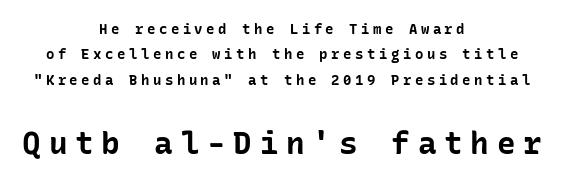
{"serif": "no", "italic": "no", "bold": "yes", "weight": "bold", "width": "normal", "stroke_contrast": "low", "x_height": "medium", "underline": "no", "align": "center", "line_spacing_ratio": 1.82, "letter_spacing": "wide", "letter_spacing_em": 0.25, "larger_block": "second", "size_ratio": 2.21, "glyph_px": 31}
